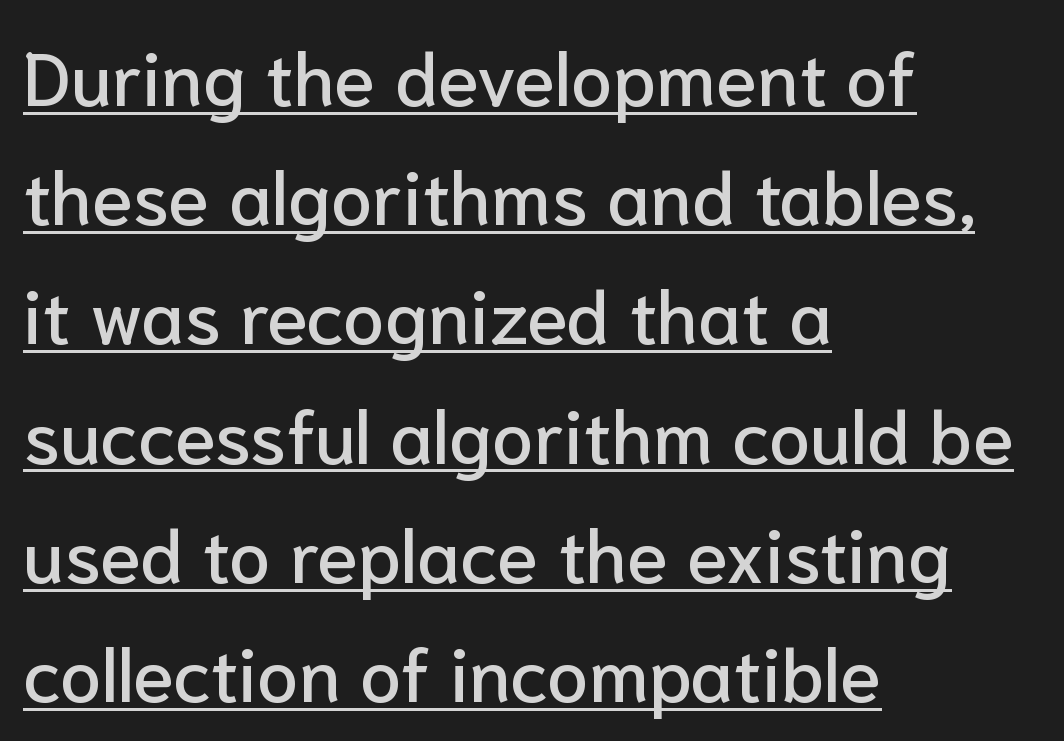
{"serif": "no", "italic": "no", "width": "normal", "stroke_contrast": "low", "x_height": "medium", "monospaced": "no", "underline": "yes", "align": "left", "line_spacing": "normal", "line_spacing_ratio": 1.59, "letter_spacing": "normal", "letter_spacing_em": 0.0, "glyph_px": 75}
